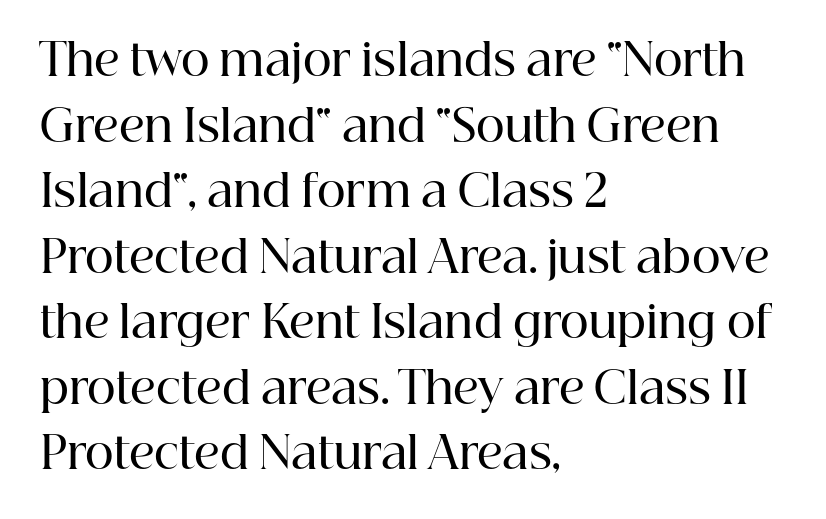
{"serif": "yes", "italic": "no", "bold": "semi", "weight": "semibold", "width": "normal", "stroke_contrast": "high", "x_height": "medium", "monospaced": "no", "underline": "no", "align": "left", "line_spacing": "normal", "line_spacing_ratio": 1.49, "letter_spacing": "normal", "letter_spacing_em": 0.0, "glyph_px": 44}
